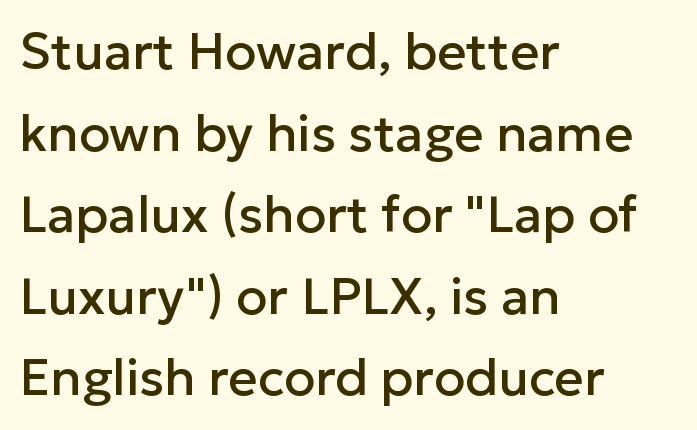
{"serif": "no", "italic": "no", "width": "normal", "stroke_contrast": "low", "x_height": "medium", "monospaced": "no", "underline": "no", "align": "left", "line_spacing": "normal", "line_spacing_ratio": 1.6, "letter_spacing": "normal", "letter_spacing_em": 0.0, "glyph_px": 51}
